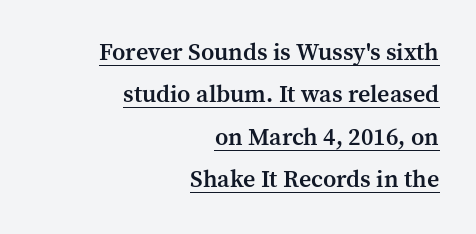
The image shows 24 px text type, upright; set right-aligned, line spacing 1.77x, normal letter spacing, underlined.
